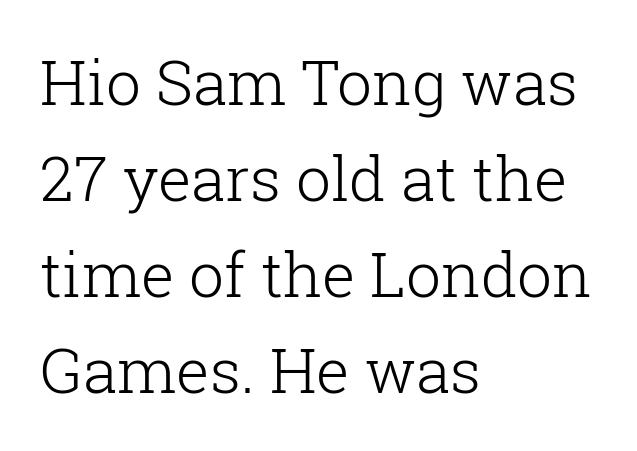
{"serif": "yes", "italic": "no", "bold": "no", "weight": "light", "width": "normal", "stroke_contrast": "low", "x_height": "medium", "monospaced": "no", "underline": "no", "align": "left", "line_spacing": "normal", "line_spacing_ratio": 1.55, "letter_spacing": "normal", "letter_spacing_em": 0.0, "glyph_px": 62}
